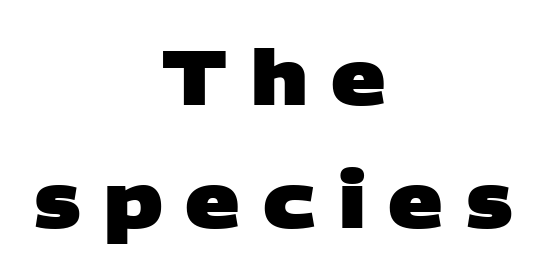
Q: Is the text bold? A: Yes.
Q: Is the typeface a serif or a sans-serif typeface? A: Sans-serif.
Q: Is the text underlined? A: No.
Q: How is the paragraph aligned? A: Centered.
Q: Is the spacing between letters normal or unusually wide? A: Unusually wide.
Q: Is the spacing between lines tight, normal or loose? A: Normal.
Q: Width (condensed, normal, or wide)? A: Wide.
Q: Stroke contrast? A: Low.
Q: x-height? A: Large.
Q: Monospaced? A: No.
